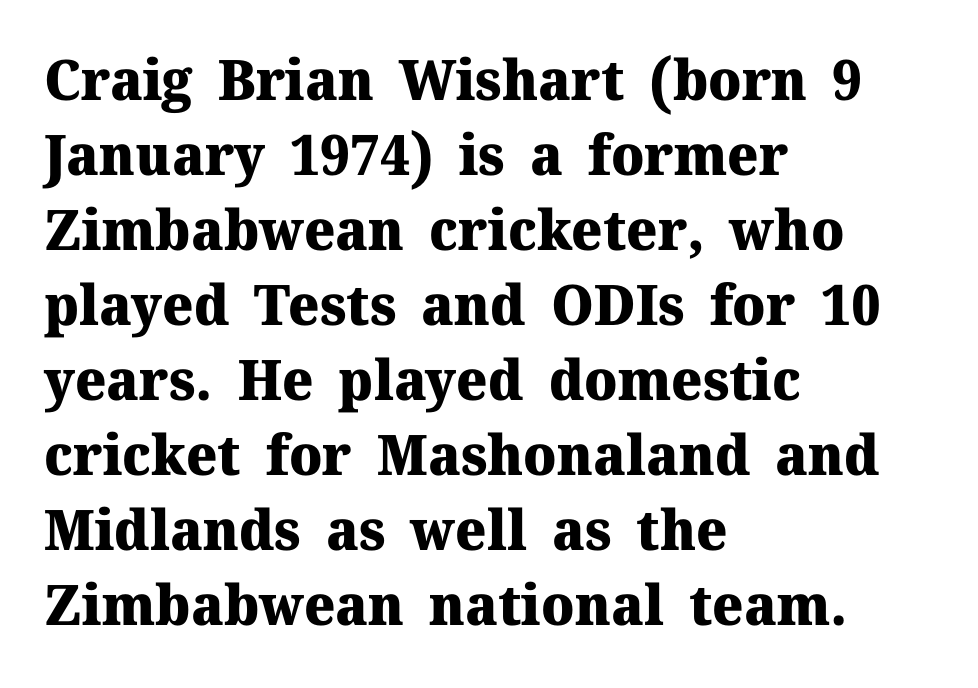
{"serif": "yes", "italic": "no", "bold": "yes", "weight": "heavy", "width": "normal", "stroke_contrast": "medium", "x_height": "medium", "monospaced": "no", "underline": "no", "align": "left", "line_spacing": "normal", "line_spacing_ratio": 1.34, "letter_spacing": "normal", "letter_spacing_em": 0.0, "glyph_px": 56}
